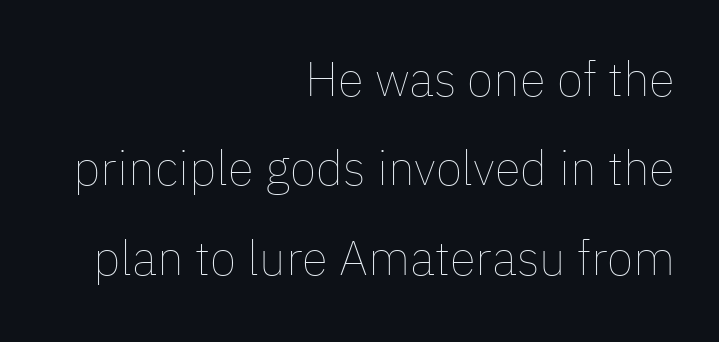
Q: Is the text bold? A: No.
Q: Is the text italic (slanted)? A: No, it is upright.
Q: Is the text underlined? A: No.
Q: How is the paragraph aligned? A: Right-aligned.
Q: Is the spacing between letters normal or unusually wide? A: Normal.
Q: Width (condensed, normal, or wide)? A: Normal.
Q: Stroke contrast? A: Low.
Q: x-height? A: Medium.
Q: Monospaced? A: No.
